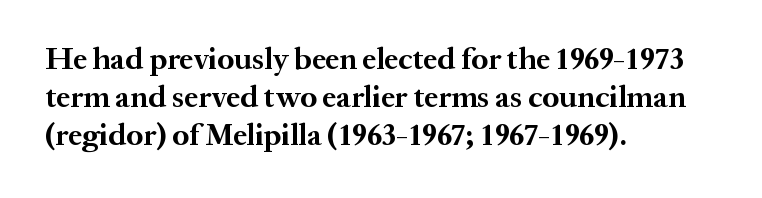
{"serif": "yes", "italic": "no", "bold": "yes", "weight": "bold", "width": "normal", "stroke_contrast": "medium", "x_height": "medium", "monospaced": "no", "underline": "no", "align": "left", "line_spacing_ratio": 1.22, "letter_spacing": "normal", "letter_spacing_em": 0.0, "glyph_px": 31}
